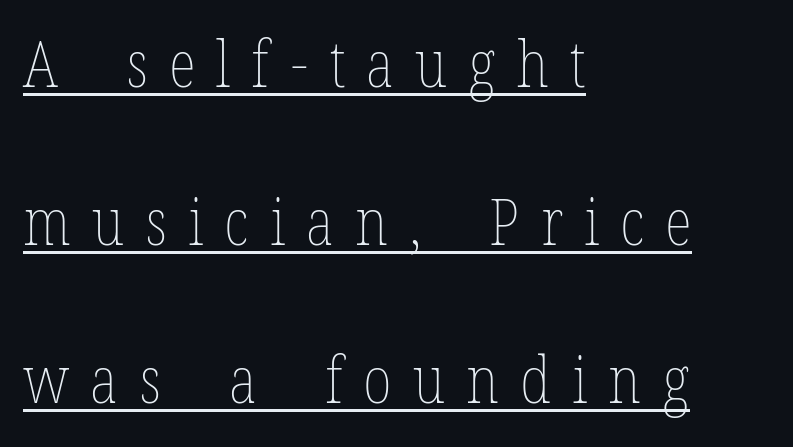
The image shows 64 px thin, condensed type, upright; set left-aligned, loose line spacing (2.47x), unusually wide letter spacing (+0.33 em), underlined; low stroke contrast and a medium x-height.
